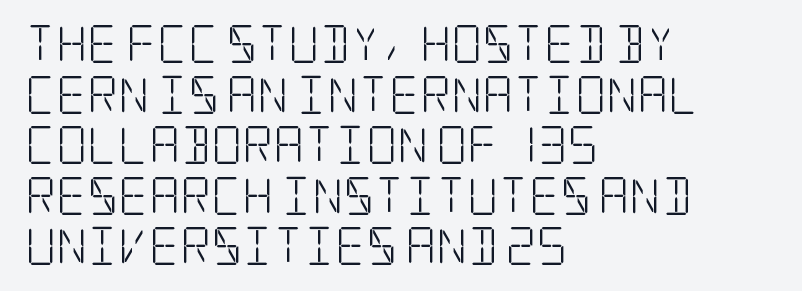
The image shows 38 px light, condensed serif type, upright; set left-aligned, normal line spacing (1.33x), normal letter spacing, not underlined; low stroke contrast and a large x-height.
